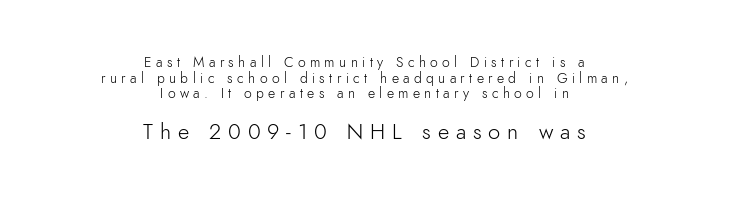
{"italic": "no", "bold": "no", "underline": "no", "align": "center", "line_spacing": "tight", "line_spacing_ratio": 1.11, "letter_spacing": "wide", "letter_spacing_em": 0.31, "larger_block": "second", "size_ratio": 1.57, "glyph_px": 22}
